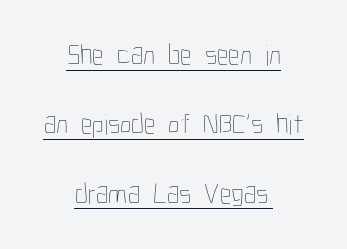
{"italic": "no", "bold": "no", "weight": "thin", "width": "condensed", "stroke_contrast": "low", "x_height": "medium", "monospaced": "no", "underline": "yes", "align": "center", "line_spacing": "loose", "line_spacing_ratio": 2.39, "letter_spacing": "normal", "letter_spacing_em": 0.0, "glyph_px": 29}
